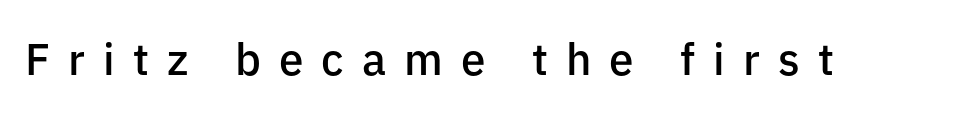
Q: Is the text bold? A: Semi-bold.
Q: Is the text italic (slanted)? A: No, it is upright.
Q: Is the typeface a serif or a sans-serif typeface? A: Sans-serif.
Q: Is the text underlined? A: No.
Q: Is the spacing between letters normal or unusually wide? A: Unusually wide.
Q: Width (condensed, normal, or wide)? A: Normal.
Q: Stroke contrast? A: Low.
Q: x-height? A: Medium.
Q: Monospaced? A: No.
